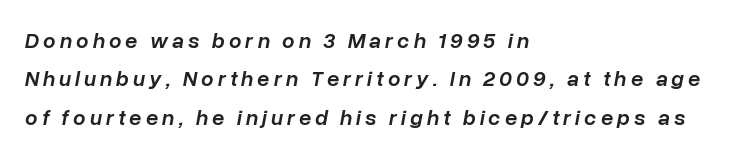
Q: Is the text bold? A: Semi-bold.
Q: Is the text italic (slanted)? A: Yes, it leans right by about 10 degrees.
Q: Is the text underlined? A: No.
Q: How is the paragraph aligned? A: Left-aligned.
